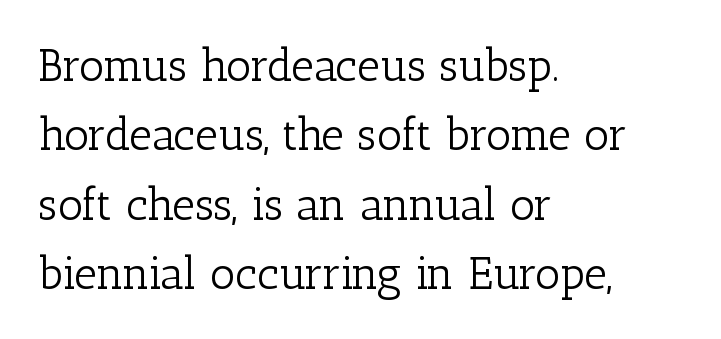
Q: Is the text bold? A: No.
Q: Is the text italic (slanted)? A: No, it is upright.
Q: Is the typeface a serif or a sans-serif typeface? A: Serif.
Q: Is the text underlined? A: No.
Q: How is the paragraph aligned? A: Left-aligned.
Q: Is the spacing between letters normal or unusually wide? A: Normal.
Q: Is the spacing between lines tight, normal or loose? A: Normal.
Q: Width (condensed, normal, or wide)? A: Normal.
Q: Stroke contrast? A: Low.
Q: x-height? A: Medium.
Q: Monospaced? A: No.
